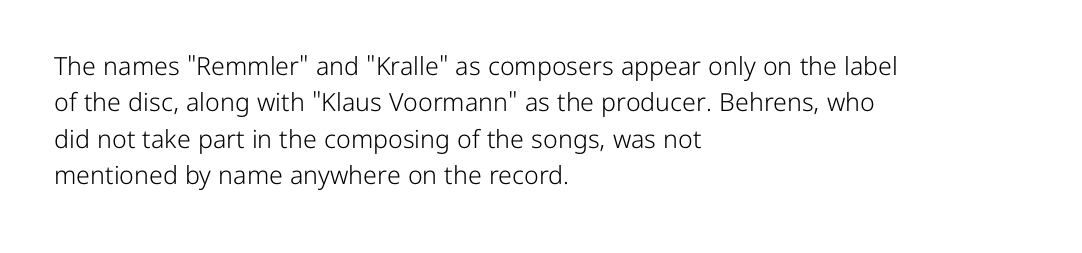
In terms of posture, this sample is upright. The passage shown has conventional tracking throughout. The zone under the glyphs is completely vacant. The lines are quadded left. These glyphs show unthickened strokes, regular width or finer. Rows of type keep a routine distance in the vertical direction.
